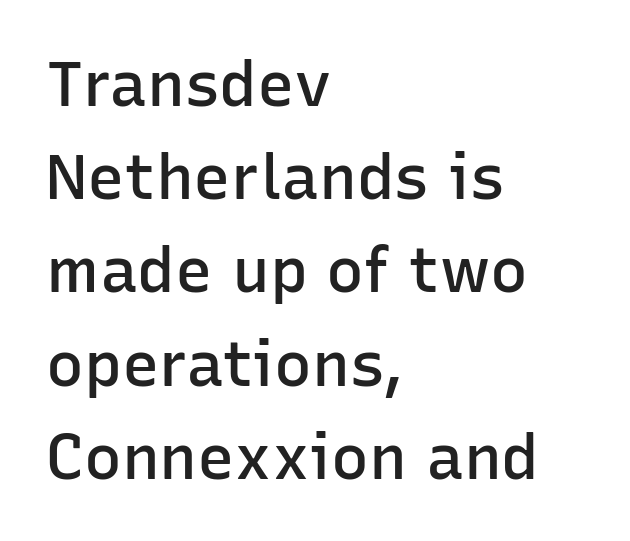
{"serif": "no", "italic": "no", "bold": "semi", "weight": "semibold", "width": "normal", "stroke_contrast": "low", "x_height": "medium", "monospaced": "no", "underline": "no", "align": "left", "line_spacing": "normal", "line_spacing_ratio": 1.48, "letter_spacing": "normal", "letter_spacing_em": 0.0, "glyph_px": 63}
